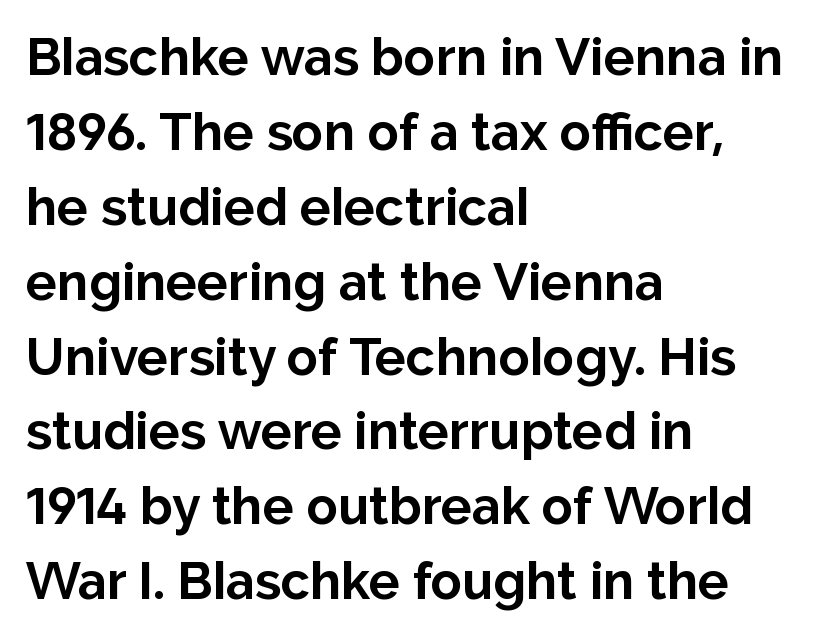
Q: Is the text bold? A: Yes.
Q: Is the text italic (slanted)? A: No, it is upright.
Q: Is the typeface a serif or a sans-serif typeface? A: Sans-serif.
Q: Is the text underlined? A: No.
Q: How is the paragraph aligned? A: Left-aligned.
Q: Is the spacing between letters normal or unusually wide? A: Normal.
Q: Is the spacing between lines tight, normal or loose? A: Normal.
Q: Width (condensed, normal, or wide)? A: Normal.
Q: Stroke contrast? A: Low.
Q: x-height? A: Medium.
Q: Monospaced? A: No.
